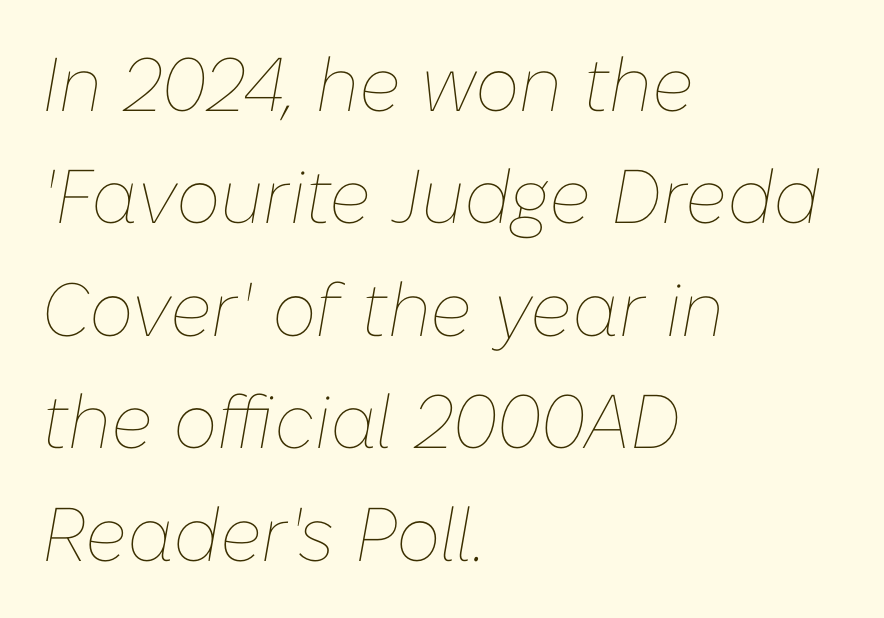
The image shows 76 px thin type, italic (leaning right); set left-aligned, normal line spacing (1.48x), normal letter spacing, not underlined; low stroke contrast and a medium x-height.
